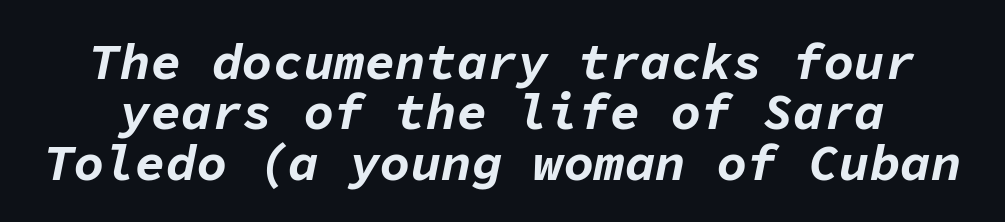
Q: Is the text bold? A: Yes.
Q: Is the text italic (slanted)? A: Yes, it leans right by about 11 degrees.
Q: Is the text underlined? A: No.
Q: Is the spacing between letters normal or unusually wide? A: Normal.
Q: Is the spacing between lines tight, normal or loose? A: Tight.
Q: Width (condensed, normal, or wide)? A: Normal.
Q: Stroke contrast? A: Low.
Q: x-height? A: Medium.
Q: Monospaced? A: Yes.
